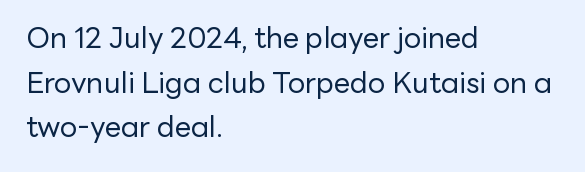
The image shows 29 px regular-weight sans-serif type, upright; set left-aligned, normal line spacing (1.54x), normal letter spacing, not underlined; low stroke contrast and a medium x-height.
